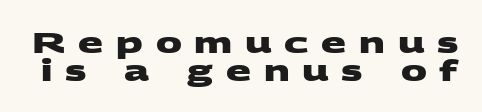
The image shows 29 px heavy, wide sans-serif type; set tight line spacing (0.95x), unusually wide letter spacing (+0.44 em), not underlined; medium stroke contrast and a large x-height.
